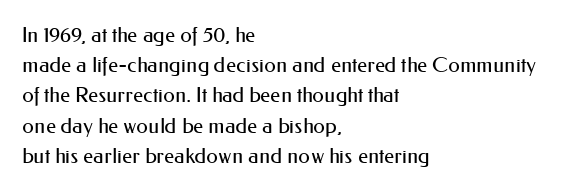
The image shows 21 px text type, upright; set left-aligned, normal line spacing (1.44x), normal letter spacing, not underlined.
